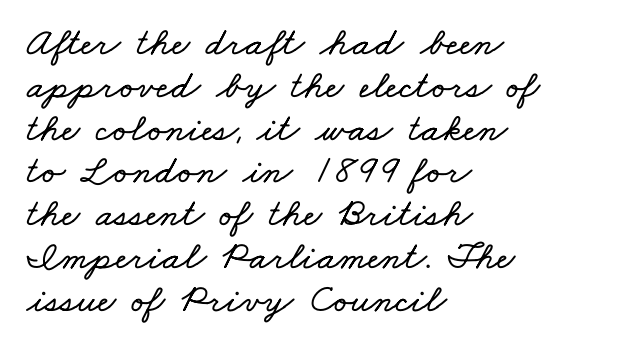
The image shows 40 px wide type; set left-aligned, tight line spacing (1.07x), normal letter spacing, not underlined; low stroke contrast and a small x-height.
